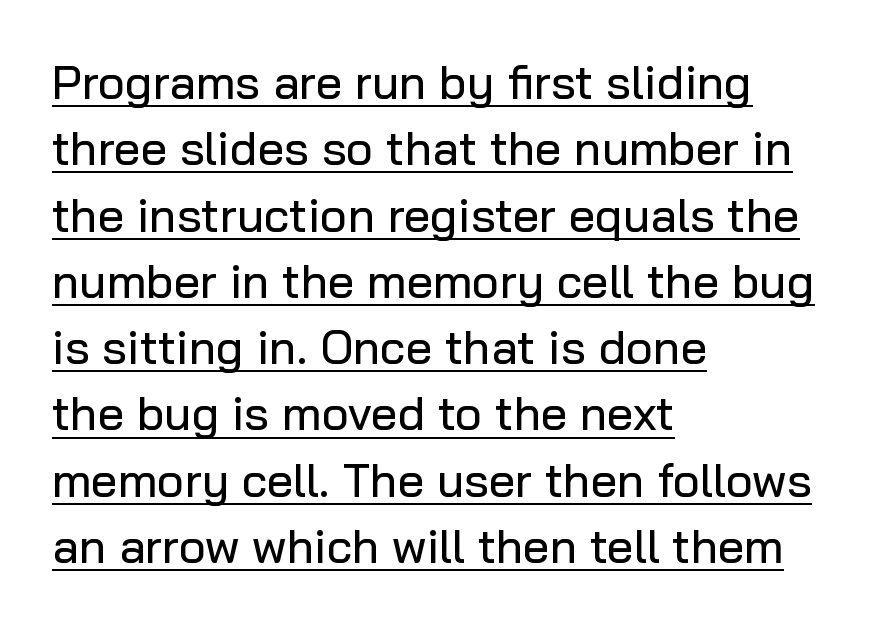
Posture: upright roman. Glyph-to-glyph distance matches everyday printed text. Somebody hit Ctrl+U on this one — the words are underlined. The leading is moderate, giving the passage an even texture.
